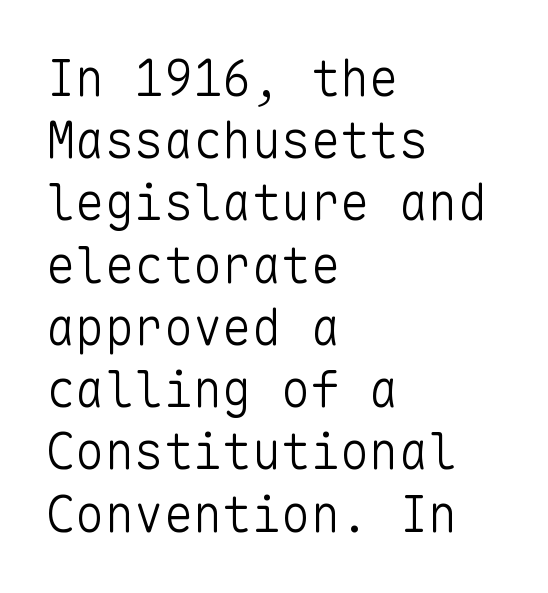
The image shows 49 px light sans-serif type, upright, monospaced; set left-aligned, normal line spacing (1.27x), normal letter spacing, not underlined; low stroke contrast and a medium x-height.
